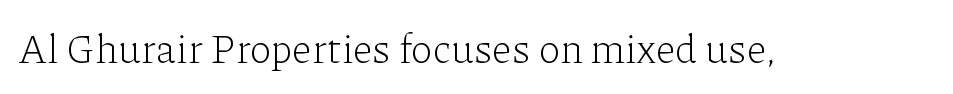
The image shows 40 px light serif type, upright; set normal letter spacing, not underlined; low stroke contrast and a medium x-height.
